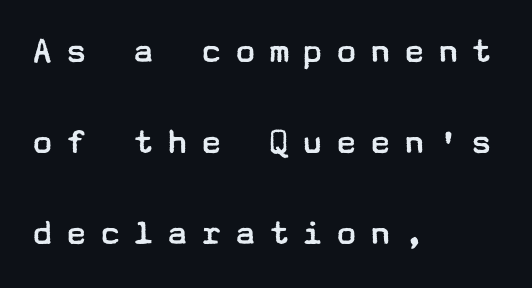
{"serif": "no", "italic": "no", "bold": "no", "weight": "regular", "width": "wide", "stroke_contrast": "low", "x_height": "medium", "underline": "no", "align": "left", "line_spacing": "loose", "line_spacing_ratio": 2.4, "letter_spacing": "wide", "letter_spacing_em": 0.29, "glyph_px": 38}
